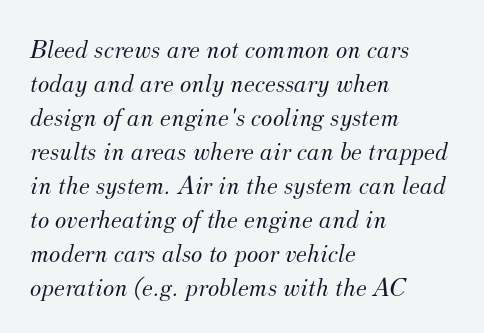
Q: Is the text bold? A: No.
Q: Is the text italic (slanted)? A: Yes, it leans right by about 12 degrees.
Q: Is the text underlined? A: No.
Q: How is the paragraph aligned? A: Left-aligned.
Q: Is the spacing between letters normal or unusually wide? A: Normal.
Q: Is the spacing between lines tight, normal or loose? A: Normal.
